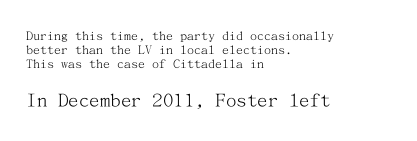
{"italic": "no", "bold": "no", "underline": "no", "align": "left", "line_spacing": "tight", "line_spacing_ratio": 1.0, "letter_spacing": "normal", "letter_spacing_em": 0.0, "larger_block": "second", "size_ratio": 1.5, "glyph_px": 21}
